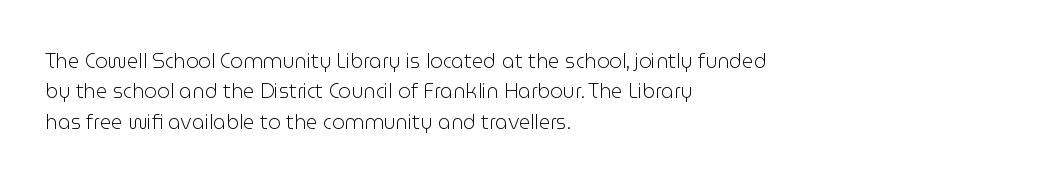
{"italic": "no", "bold": "no", "underline": "no", "align": "left", "line_spacing": "normal", "line_spacing_ratio": 1.52, "letter_spacing": "normal", "letter_spacing_em": 0.0, "glyph_px": 20}
